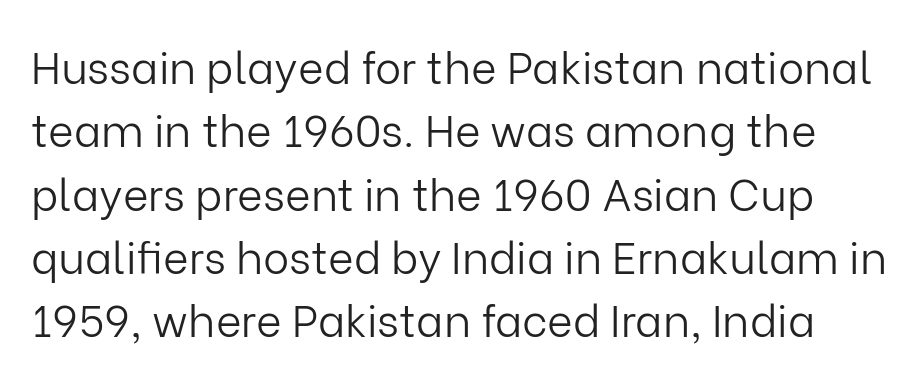
Q: Is the text bold? A: No.
Q: Is the text italic (slanted)? A: No, it is upright.
Q: Is the typeface a serif or a sans-serif typeface? A: Sans-serif.
Q: Is the text underlined? A: No.
Q: Is the spacing between letters normal or unusually wide? A: Normal.
Q: Is the spacing between lines tight, normal or loose? A: Normal.
Q: Width (condensed, normal, or wide)? A: Normal.
Q: Stroke contrast? A: Low.
Q: x-height? A: Medium.
Q: Monospaced? A: No.
